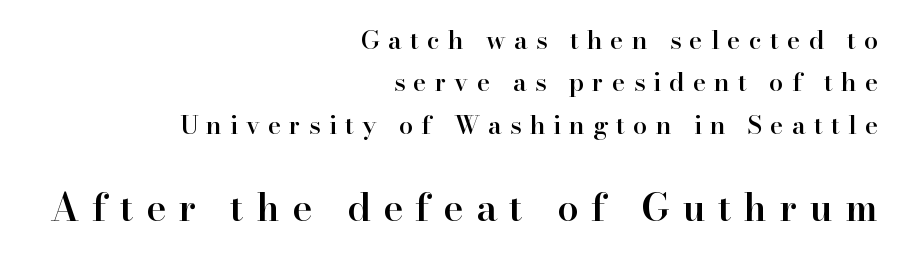
Glyph-to-glyph distance is far greater than everyday printed text. Type style note: has serifs. Each letter keeps its own natural width here, so spacing adapts to shape. The glyphs have the mass of a demibold cut, below bold.
